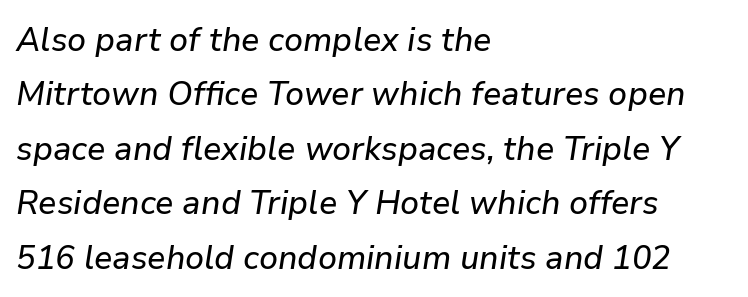
Check the space under the baseline: it is left empty. Looks like regular typesetting: each glyph gets only the width it needs. Each word holds together tightly as a unit, with standard inter-letter gaps. It's the slanting kind of type. The passage shown stacks its lines at a standard gap. Horizontally, the lines are justified to the leading edge only.
